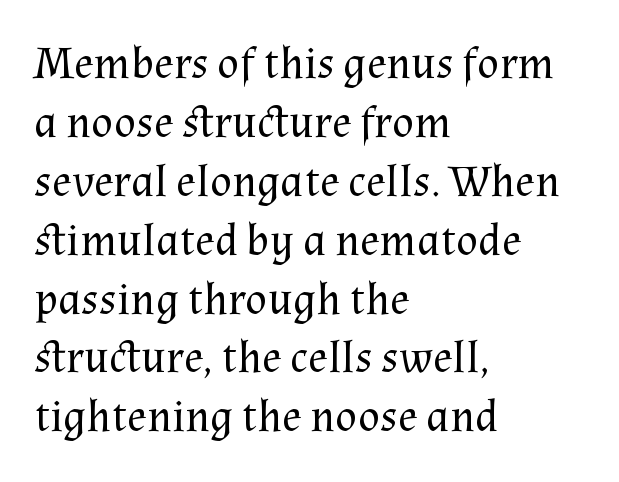
Q: Is the text bold? A: No.
Q: Is the text italic (slanted)? A: No, it is upright.
Q: Is the text underlined? A: No.
Q: How is the paragraph aligned? A: Left-aligned.
Q: Is the spacing between letters normal or unusually wide? A: Normal.
Q: Is the spacing between lines tight, normal or loose? A: Normal.
Q: Width (condensed, normal, or wide)? A: Normal.
Q: Stroke contrast? A: Medium.
Q: x-height? A: Medium.
Q: Monospaced? A: No.
